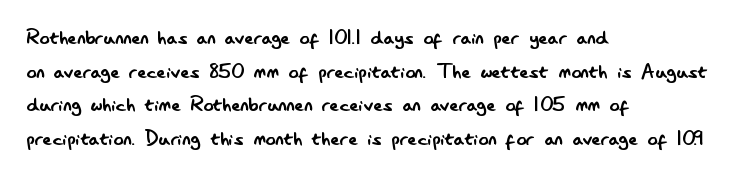
Honestly, there is no underline to notice here at all. When letters stand straight like this, we call the style roman or upright. The passage shown stacks its lines at a standard gap. Horizontal alignment here is leftward, the default for most running prose. Ink coverage per letter is moderate at most.
